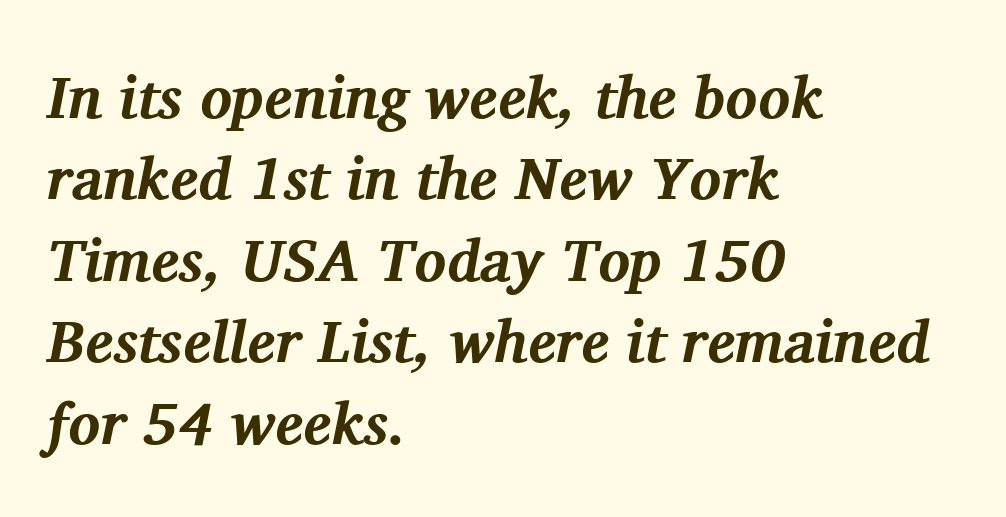
{"serif": "yes", "italic": "yes", "lean": "right", "slant_degrees": 11, "bold": "yes", "weight": "bold", "width": "normal", "stroke_contrast": "medium", "x_height": "medium", "monospaced": "no", "underline": "no", "align": "left", "line_spacing": "normal", "line_spacing_ratio": 1.38, "letter_spacing": "normal", "letter_spacing_em": 0.0, "glyph_px": 59}
